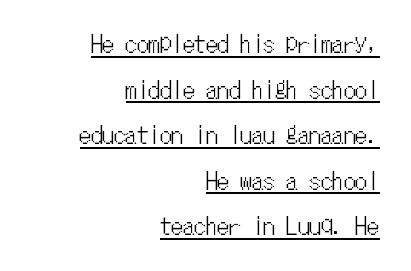
Q: Is the text italic (slanted)? A: No, it is upright.
Q: Is the text underlined? A: Yes.
Q: How is the paragraph aligned? A: Right-aligned.
Q: Is the spacing between letters normal or unusually wide? A: Normal.
Q: Is the spacing between lines tight, normal or loose? A: Loose.
